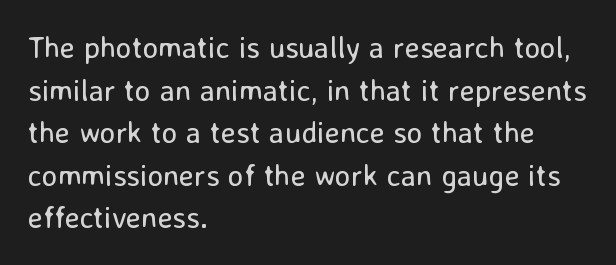
The specimen reads as upright at a glance. Inter-character spacing is left at the font's built-in metrics. The passage shown stacks its lines at a standard gap. The type family on display is of the sans-serif kind.
